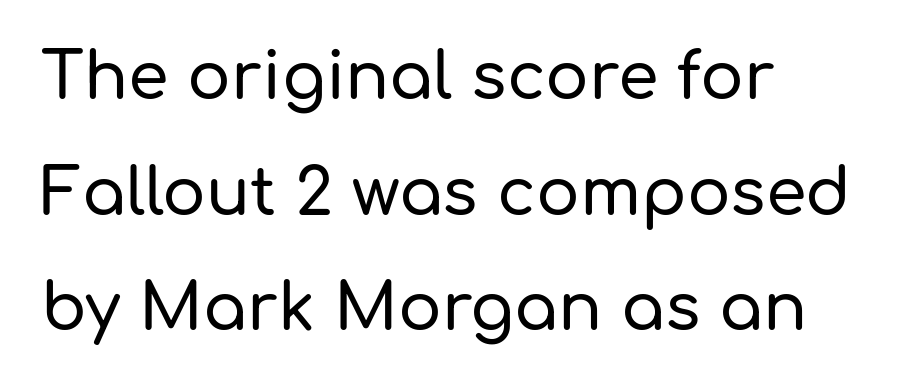
The image shows 65 px sans-serif type, upright; set left-aligned, line spacing 1.78x, normal letter spacing, not underlined; low stroke contrast and a medium x-height.
